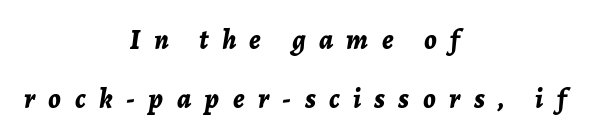
Q: Is the text bold? A: Yes.
Q: Is the text italic (slanted)? A: Yes, it leans right by about 7 degrees.
Q: Is the text underlined? A: No.
Q: How is the paragraph aligned? A: Centered.
Q: Is the spacing between letters normal or unusually wide? A: Unusually wide.
Q: Is the spacing between lines tight, normal or loose? A: Loose.
Q: Width (condensed, normal, or wide)? A: Normal.
Q: Stroke contrast? A: Low.
Q: x-height? A: Medium.
Q: Monospaced? A: No.
